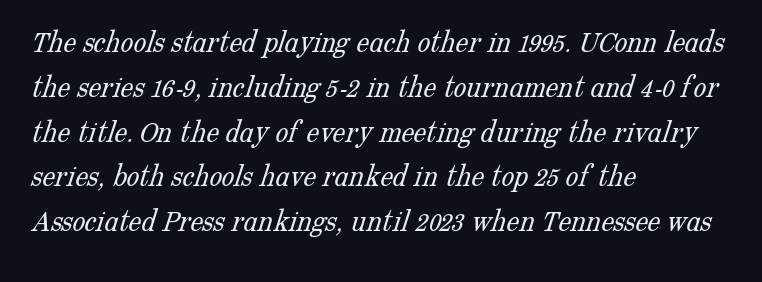
The image shows 32 px light serif type; set left-aligned, normal line spacing (1.4x), normal letter spacing, not underlined; low stroke contrast and a medium x-height.
